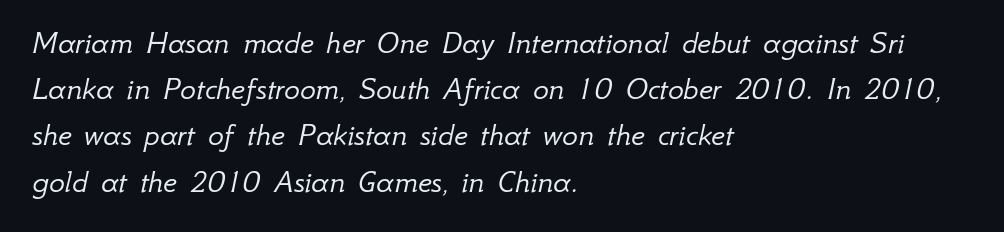
{"italic": "yes", "lean": "right", "slant_degrees": 12, "bold": "no", "weight": "light", "width": "normal", "stroke_contrast": "low", "x_height": "small", "monospaced": "no", "underline": "no", "align": "left", "line_spacing": "normal", "line_spacing_ratio": 1.4, "letter_spacing": "normal", "letter_spacing_em": 0.0, "glyph_px": 33}
